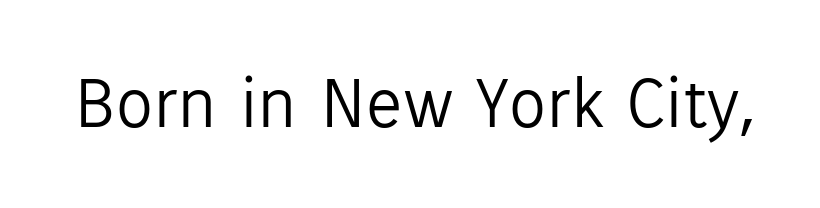
Q: Is the text bold? A: No.
Q: Is the text italic (slanted)? A: No, it is upright.
Q: Is the typeface a serif or a sans-serif typeface? A: Sans-serif.
Q: Is the text underlined? A: No.
Q: Is the spacing between letters normal or unusually wide? A: Normal.
Q: Width (condensed, normal, or wide)? A: Normal.
Q: Stroke contrast? A: Low.
Q: x-height? A: Medium.
Q: Monospaced? A: No.
